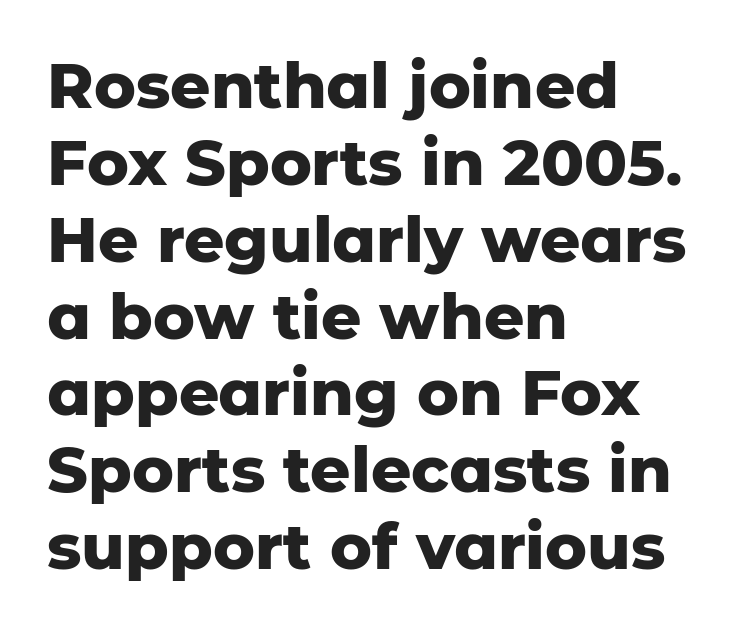
Q: Is the text bold? A: Yes.
Q: Is the text italic (slanted)? A: No, it is upright.
Q: Is the typeface a serif or a sans-serif typeface? A: Sans-serif.
Q: Is the text underlined? A: No.
Q: How is the paragraph aligned? A: Left-aligned.
Q: Is the spacing between letters normal or unusually wide? A: Normal.
Q: Width (condensed, normal, or wide)? A: Normal.
Q: Stroke contrast? A: Low.
Q: x-height? A: Medium.
Q: Monospaced? A: No.
